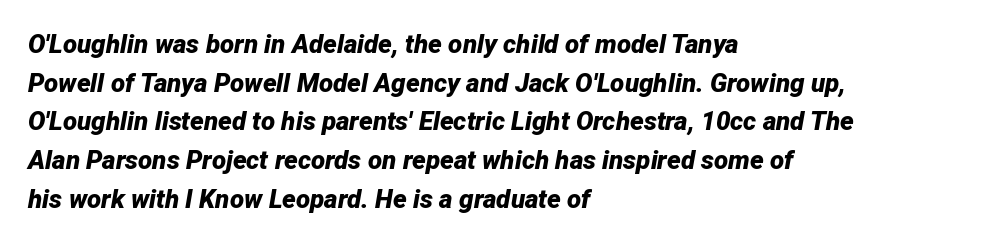
On the weight axis this lands at bold, roughly 700. These lines are set flush left with a ragged right edge. The passage shown stacks its lines at a standard gap. Nobody drew a line under any word here.
